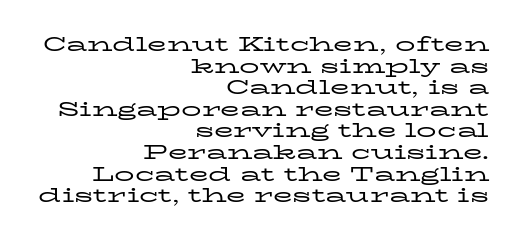
Q: Is the text bold? A: No.
Q: Is the text italic (slanted)? A: No, it is upright.
Q: Is the text underlined? A: No.
Q: How is the paragraph aligned? A: Right-aligned.
Q: Is the spacing between letters normal or unusually wide? A: Normal.
Q: Is the spacing between lines tight, normal or loose? A: Tight.
